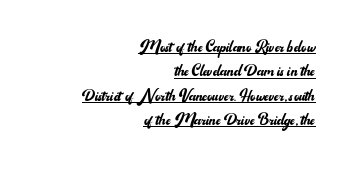
A baseline rule has been typeset under these characters. You could call the tracking neutral — neither tight nor loose. The characters are drawn with everyday or finer stroke widths. Short and long lines alike share a common ending point at right.
